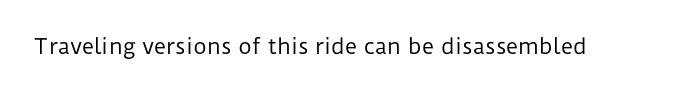
{"italic": "no", "bold": "no", "underline": "no", "letter_spacing": "normal", "letter_spacing_em": 0.0, "glyph_px": 21}
